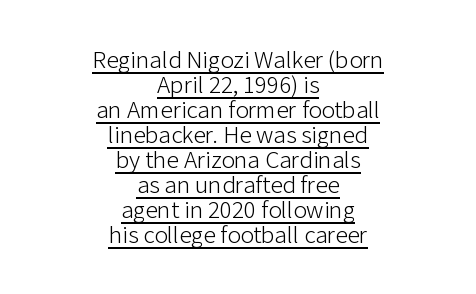
{"italic": "no", "bold": "no", "underline": "yes", "align": "center", "line_spacing": "tight", "line_spacing_ratio": 1.0, "letter_spacing": "normal", "letter_spacing_em": 0.0, "glyph_px": 25}
